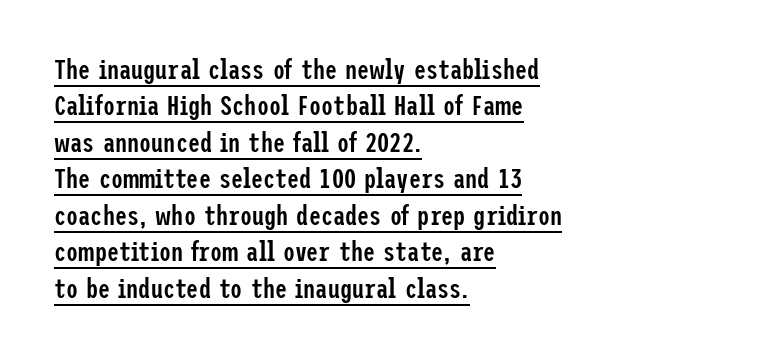
The image shows 27 px text type, upright; set left-aligned, normal line spacing (1.35x), normal letter spacing, underlined.
